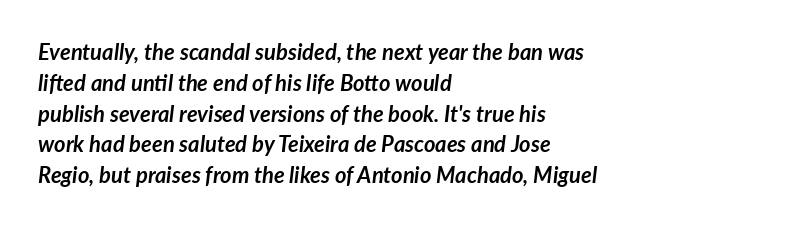
Heft: maximum for text — a bold. Quick note: underline off. Normally led — the rows are evenly, conventionally spaced. The font's italic variant was chosen for this text. The gaps between neighbouring characters are ordinary and unremarkable.
